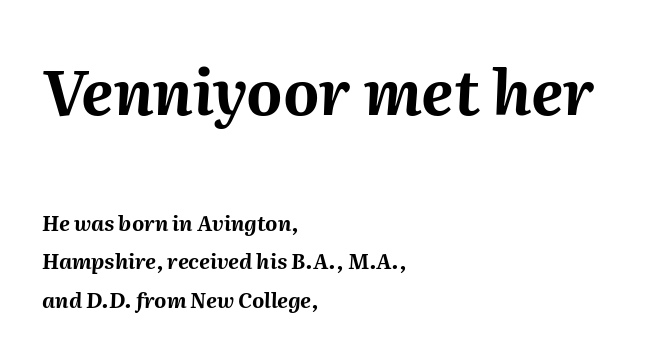
Here the designer chose a conventional face with non-uniform glyph widths. Spacing between characters is what you'd get straight out of the box. Does the lettering tilt? It does — this is italic. Horizontal alignment here is leftward, the default for most running prose.
